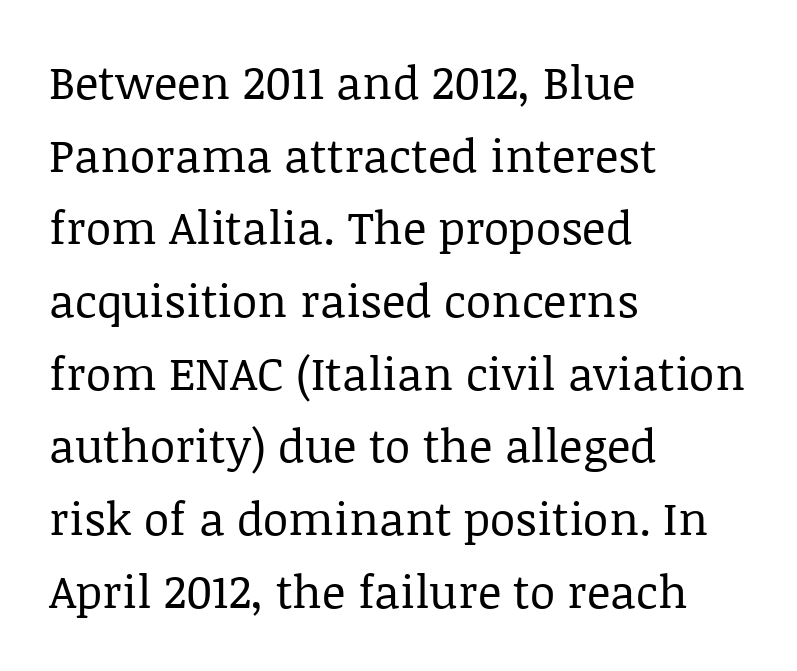
{"serif": "yes", "italic": "no", "bold": "no", "weight": "regular", "width": "normal", "stroke_contrast": "low", "x_height": "large", "monospaced": "no", "underline": "no", "align": "left", "line_spacing": "normal", "line_spacing_ratio": 1.58, "letter_spacing": "normal", "letter_spacing_em": 0.0, "glyph_px": 46}
